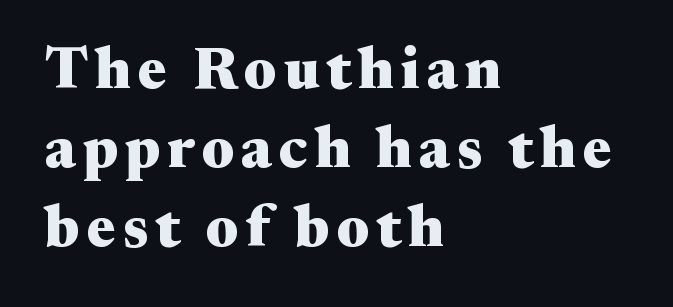
The image shows 58 px heavy, wide serif type, upright; set left-aligned, normal line spacing (1.36x), not underlined; medium stroke contrast and a medium x-height.
